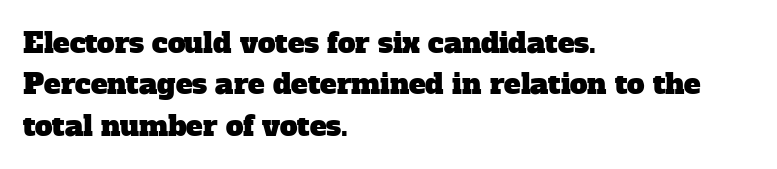
{"serif": "yes", "width": "normal", "stroke_contrast": "low", "x_height": "medium", "monospaced": "no", "underline": "no", "align": "left", "line_spacing": "normal", "line_spacing_ratio": 1.48, "letter_spacing": "normal", "letter_spacing_em": 0.0, "glyph_px": 28}
